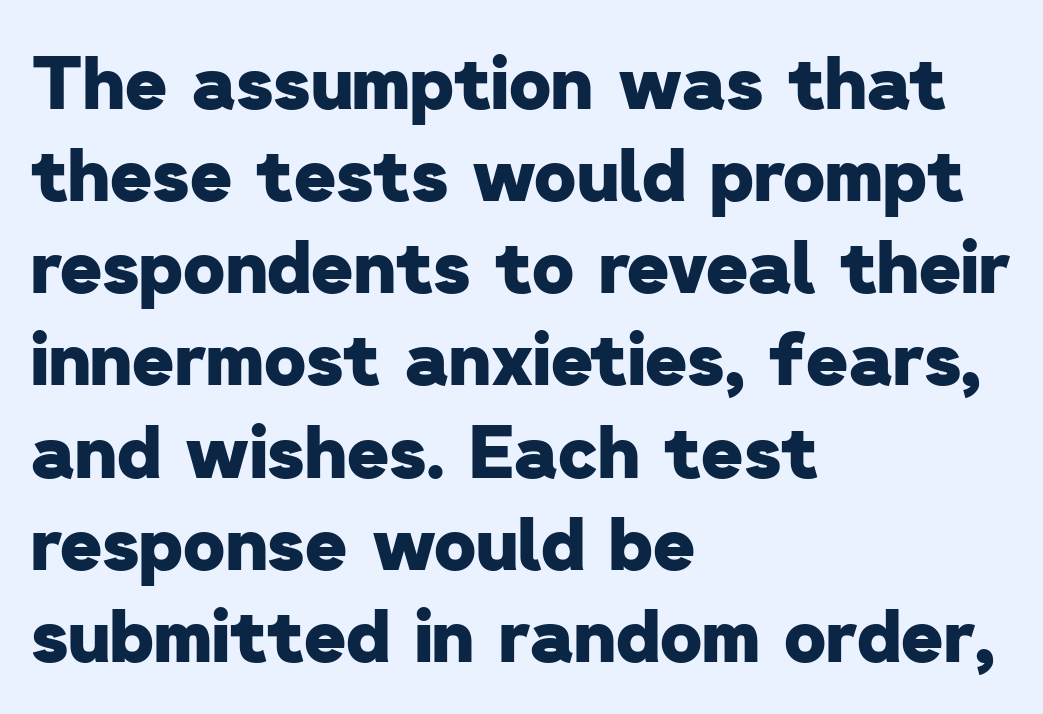
{"serif": "no", "bold": "yes", "weight": "heavy", "width": "normal", "stroke_contrast": "low", "x_height": "medium", "monospaced": "no", "underline": "no", "align": "left", "line_spacing": "normal", "line_spacing_ratio": 1.28, "letter_spacing": "normal", "letter_spacing_em": 0.0, "glyph_px": 72}
